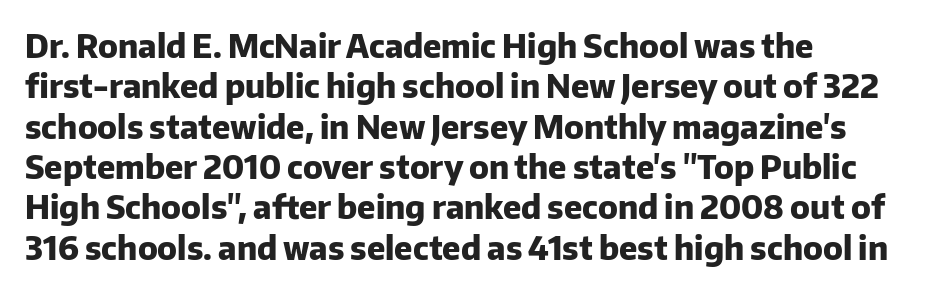
{"serif": "no", "italic": "no", "bold": "yes", "weight": "heavy", "width": "normal", "stroke_contrast": "low", "x_height": "medium", "monospaced": "no", "underline": "no", "align": "left", "line_spacing": "normal", "line_spacing_ratio": 1.26, "letter_spacing": "normal", "letter_spacing_em": 0.0, "glyph_px": 32}
